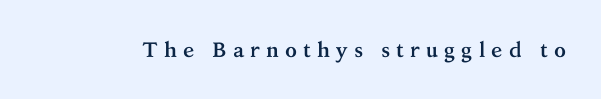
Q: Is the text bold? A: Yes.
Q: Is the text italic (slanted)? A: No, it is upright.
Q: Is the text underlined? A: No.
Q: Is the spacing between letters normal or unusually wide? A: Unusually wide.
